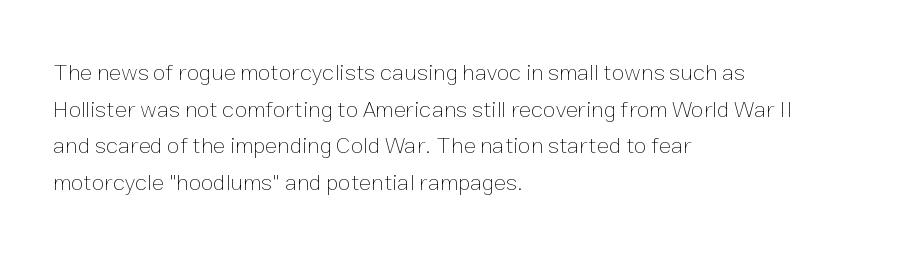
{"italic": "no", "bold": "no", "underline": "no", "align": "left", "line_spacing": "normal", "line_spacing_ratio": 1.59, "letter_spacing": "normal", "letter_spacing_em": 0.0, "glyph_px": 23}
